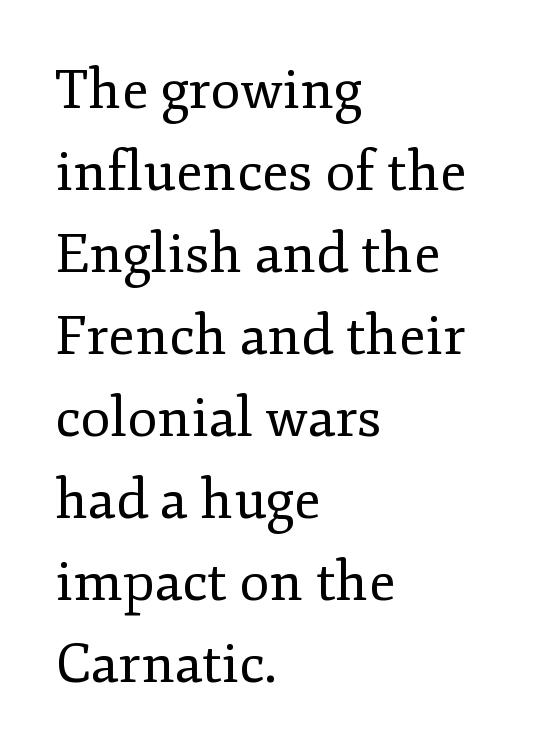
The gap between lines stays unmarked. Are there feet on the stems? There are — it's a serif. The rendering uses natural spacing where letterforms have individual widths. In terms of posture, this sample is upright.
